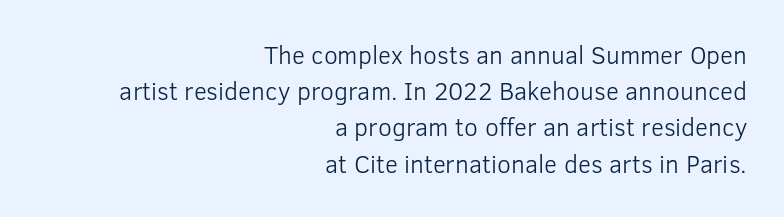
The image shows 25 px text type, upright; set right-aligned, normal line spacing (1.45x), normal letter spacing, not underlined.
